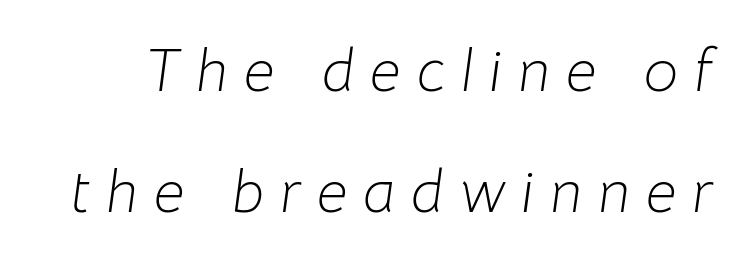
Q: Is the text bold? A: No.
Q: Is the text italic (slanted)? A: Yes, it leans right by about 8 degrees.
Q: Is the text underlined? A: No.
Q: Is the spacing between letters normal or unusually wide? A: Unusually wide.
Q: Is the spacing between lines tight, normal or loose? A: Loose.
Q: Width (condensed, normal, or wide)? A: Normal.
Q: Stroke contrast? A: Low.
Q: x-height? A: Medium.
Q: Monospaced? A: No.
